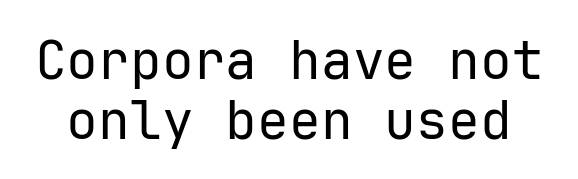
Q: Is the text bold? A: No.
Q: Is the text italic (slanted)? A: No, it is upright.
Q: Is the typeface a serif or a sans-serif typeface? A: Sans-serif.
Q: Is the text underlined? A: No.
Q: Is the spacing between letters normal or unusually wide? A: Normal.
Q: Is the spacing between lines tight, normal or loose? A: Tight.
Q: Width (condensed, normal, or wide)? A: Normal.
Q: Stroke contrast? A: Low.
Q: x-height? A: Medium.
